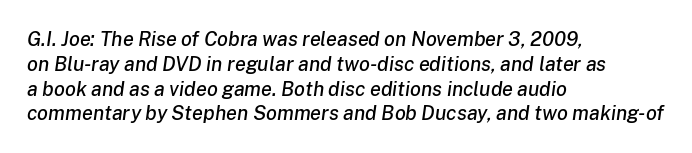
Q: Is the text italic (slanted)? A: Yes, it leans right by about 8 degrees.
Q: Is the text underlined? A: No.
Q: How is the paragraph aligned? A: Left-aligned.
Q: Is the spacing between letters normal or unusually wide? A: Normal.
